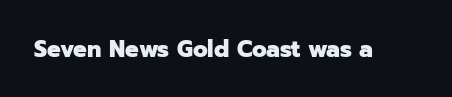
Q: Is the text bold? A: Yes.
Q: Is the text italic (slanted)? A: No, it is upright.
Q: Is the text underlined? A: No.
Q: Is the spacing between letters normal or unusually wide? A: Normal.
